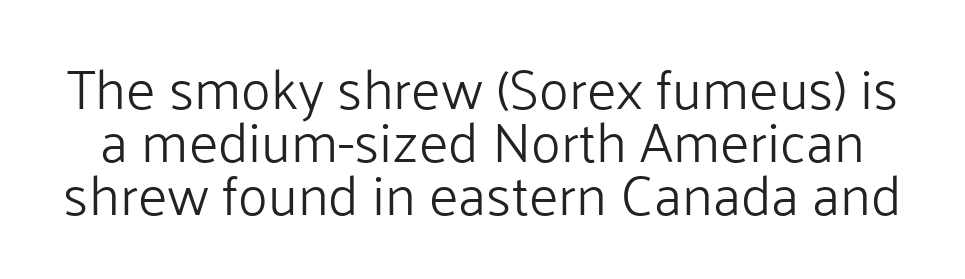
The letters advance in unequal steps, a hallmark of proportional type. Nobody touched the tracking dial on this one. Summary of vertical rhythm: compact, with narrow interline spacing. The baseline area is clear. Weight: regular or lighter. The font's upright variant was chosen for this text.
